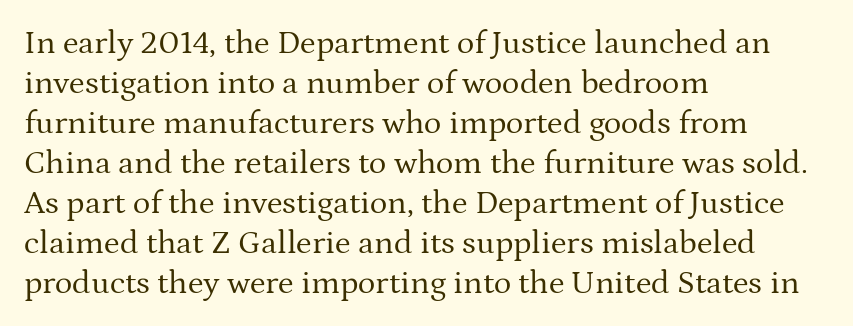
The image shows 33 px regular-weight serif type, upright; set left-aligned, line spacing 1.21x, normal letter spacing, not underlined; medium stroke contrast and a medium x-height.
